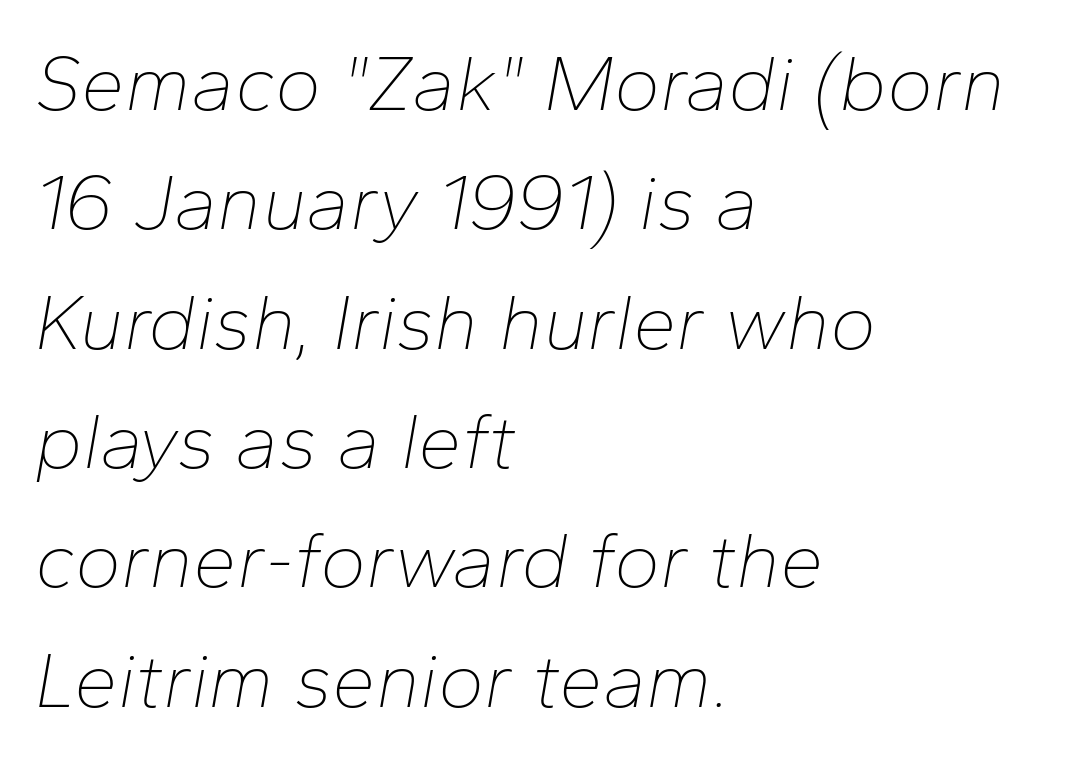
Q: Is the text bold? A: No.
Q: Is the text italic (slanted)? A: Yes, it leans right by about 10 degrees.
Q: Is the text underlined? A: No.
Q: How is the paragraph aligned? A: Left-aligned.
Q: Is the spacing between letters normal or unusually wide? A: Normal.
Q: Is the spacing between lines tight, normal or loose? A: Normal.
Q: Width (condensed, normal, or wide)? A: Normal.
Q: Stroke contrast? A: Low.
Q: x-height? A: Medium.
Q: Monospaced? A: No.
